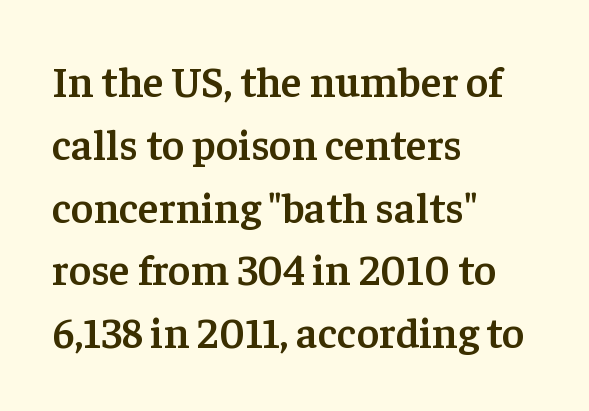
Q: Is the text bold? A: Semi-bold.
Q: Is the text italic (slanted)? A: No, it is upright.
Q: Is the typeface a serif or a sans-serif typeface? A: Serif.
Q: Is the text underlined? A: No.
Q: How is the paragraph aligned? A: Left-aligned.
Q: Is the spacing between letters normal or unusually wide? A: Normal.
Q: Is the spacing between lines tight, normal or loose? A: Normal.
Q: Width (condensed, normal, or wide)? A: Normal.
Q: Stroke contrast? A: Low.
Q: x-height? A: Medium.
Q: Monospaced? A: No.
